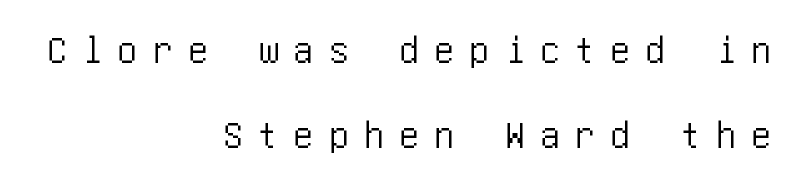
The image shows 40 px condensed sans-serif type, upright; set right-aligned, loose line spacing (2.13x), unusually wide letter spacing (+0.38 em), not underlined; low stroke contrast and a large x-height.
